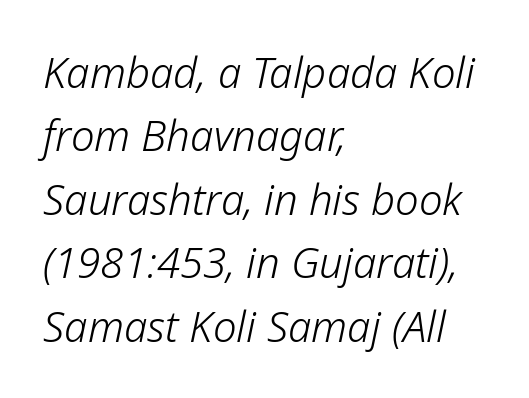
{"italic": "yes", "lean": "right", "slant_degrees": 12, "bold": "no", "weight": "light", "width": "normal", "stroke_contrast": "low", "x_height": "medium", "monospaced": "no", "underline": "no", "align": "left", "line_spacing": "normal", "line_spacing_ratio": 1.51, "letter_spacing": "normal", "letter_spacing_em": 0.0, "glyph_px": 42}
